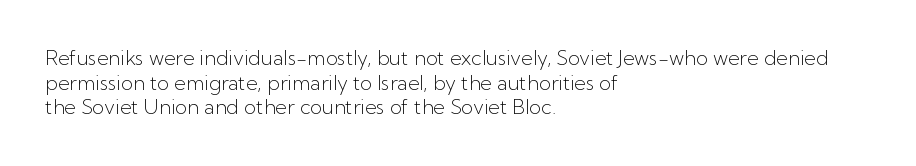
{"italic": "no", "bold": "no", "underline": "no", "align": "left", "line_spacing_ratio": 1.23, "letter_spacing": "normal", "letter_spacing_em": 0.0, "glyph_px": 20}
